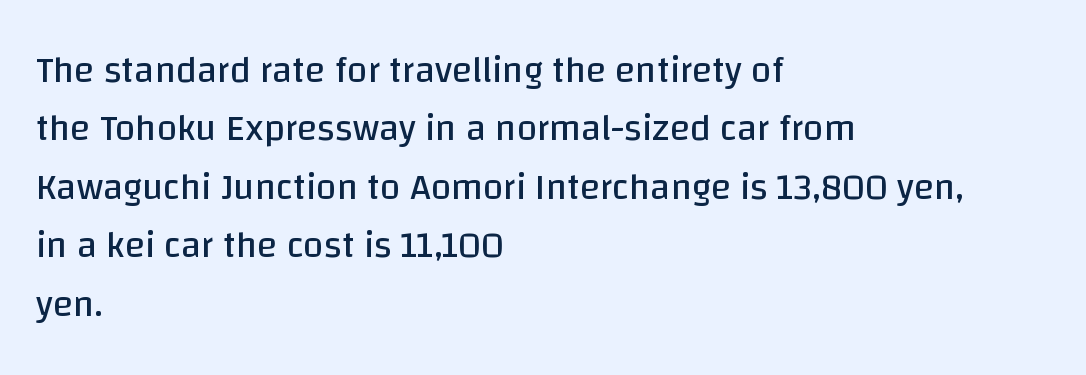
The image shows 37 px regular-weight sans-serif type, upright; set left-aligned, normal line spacing (1.58x), normal letter spacing, not underlined; low stroke contrast and a large x-height.
